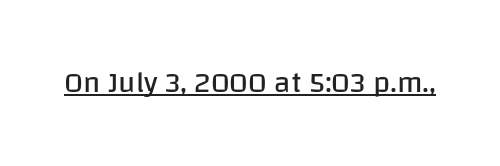
Q: Is the text bold? A: No.
Q: Is the text italic (slanted)? A: No, it is upright.
Q: Is the typeface a serif or a sans-serif typeface? A: Sans-serif.
Q: Is the text underlined? A: Yes.
Q: Is the spacing between letters normal or unusually wide? A: Normal.
Q: Width (condensed, normal, or wide)? A: Normal.
Q: Stroke contrast? A: Low.
Q: x-height? A: Large.
Q: Monospaced? A: No.
